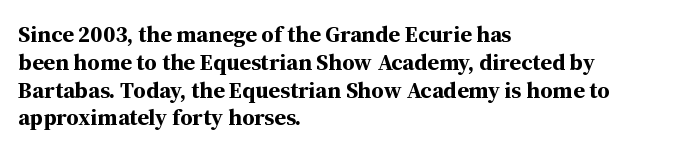
Q: Is the text bold? A: Yes.
Q: Is the text italic (slanted)? A: No, it is upright.
Q: Is the text underlined? A: No.
Q: How is the paragraph aligned? A: Left-aligned.
Q: Is the spacing between letters normal or unusually wide? A: Normal.
